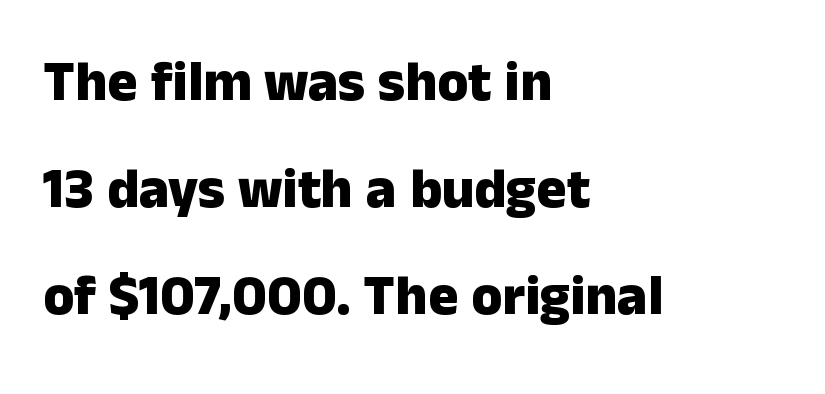
The image shows 56 px heavy sans-serif type, upright; set left-aligned, loose line spacing (1.91x), normal letter spacing, not underlined; low stroke contrast and a medium x-height.
